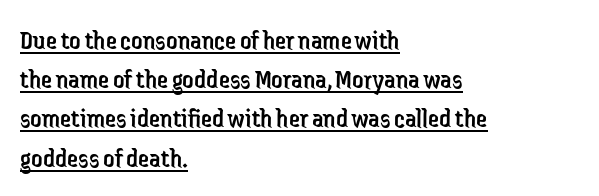
Q: Is the text bold? A: No.
Q: Is the text italic (slanted)? A: No, it is upright.
Q: Is the typeface a serif or a sans-serif typeface? A: Sans-serif.
Q: Is the text underlined? A: Yes.
Q: How is the paragraph aligned? A: Left-aligned.
Q: Is the spacing between letters normal or unusually wide? A: Normal.
Q: Is the spacing between lines tight, normal or loose? A: Normal.
Q: Width (condensed, normal, or wide)? A: Condensed.
Q: Stroke contrast? A: Low.
Q: x-height? A: Medium.
Q: Monospaced? A: No.
